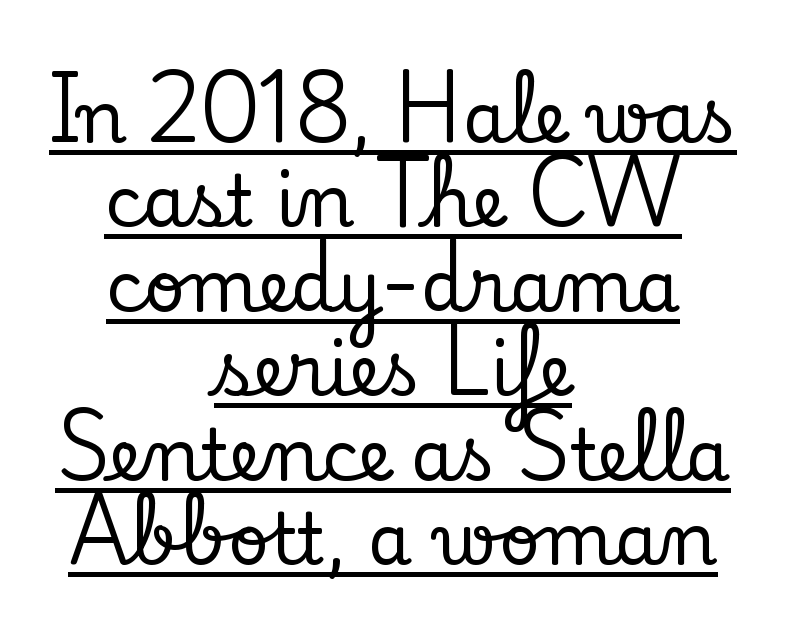
{"italic": "no", "width": "normal", "stroke_contrast": "low", "x_height": "small", "monospaced": "no", "underline": "yes", "align": "center", "line_spacing_ratio": 1.19, "letter_spacing": "normal", "letter_spacing_em": 0.0, "glyph_px": 71}
